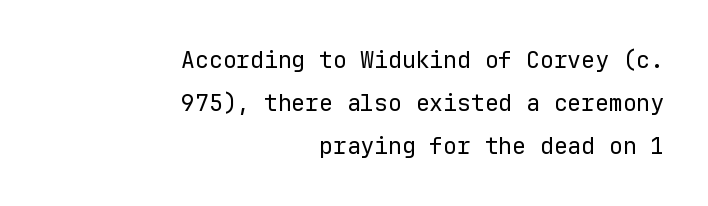
Students, note that the glyphs here touch the page at normal intervals. Type without underlining. The face looks like a standard text weight, possibly lighter. A student would call this right alignment; a typographer would say flush right, rag left. Italic: no, the glyphs are upright roman.
